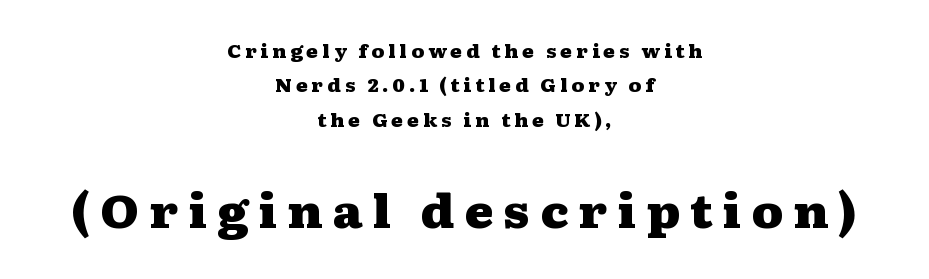
The glyphs have the mass of a bold cut. Do the characters align in a grid? No, the font is proportional. The type is letterspaced generously, with wide tracking. Centered paragraph, ragged on both sides.
